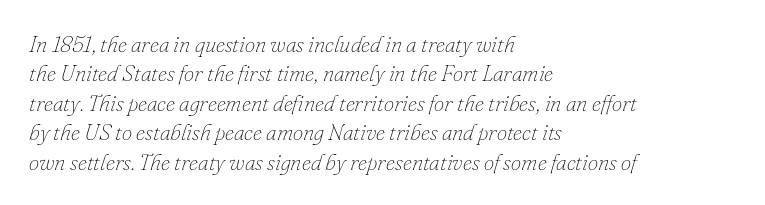
Q: Is the text bold? A: No.
Q: Is the text italic (slanted)? A: Yes, it leans right by about 16 degrees.
Q: Is the text underlined? A: No.
Q: How is the paragraph aligned? A: Left-aligned.
Q: Is the spacing between letters normal or unusually wide? A: Normal.
Q: Is the spacing between lines tight, normal or loose? A: Normal.
